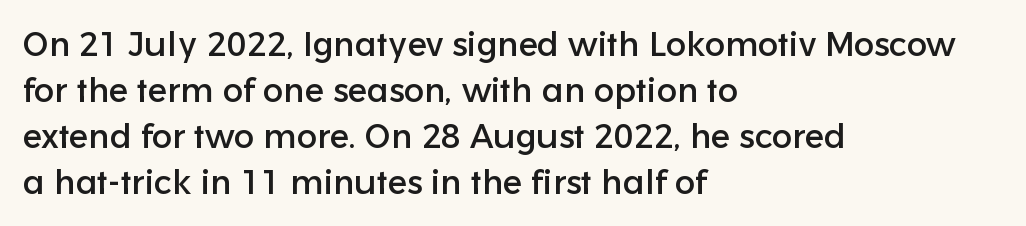
The space between consecutive lines is moderate. What kind of face is this? One without serifs — a sans. Every stem runs plumb, perpendicular to the baseline. Layout note: lines flush left. You could not count columns in this text — the font is proportionally spaced.
